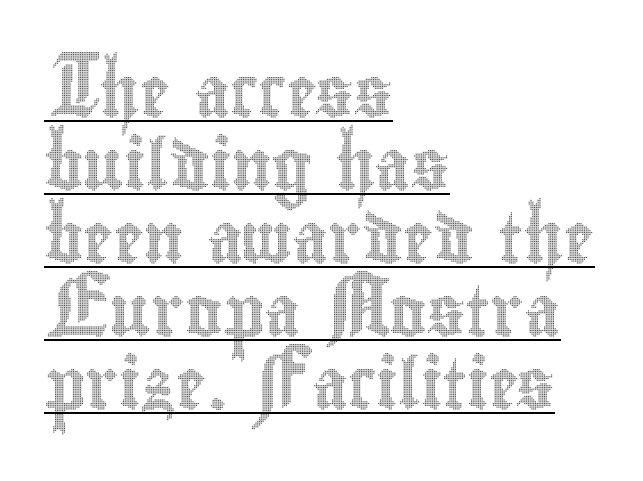
{"italic": "no", "width": "condensed", "x_height": "small", "monospaced": "no", "underline": "yes", "align": "left", "line_spacing": "normal", "line_spacing_ratio": 1.46, "letter_spacing": "normal", "letter_spacing_em": 0.0, "glyph_px": 50}
